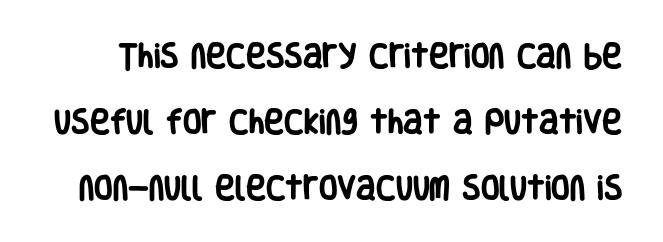
{"italic": "no", "bold": "yes", "underline": "no", "line_spacing": "loose", "line_spacing_ratio": 2.44, "letter_spacing": "normal", "letter_spacing_em": 0.0, "glyph_px": 27}
